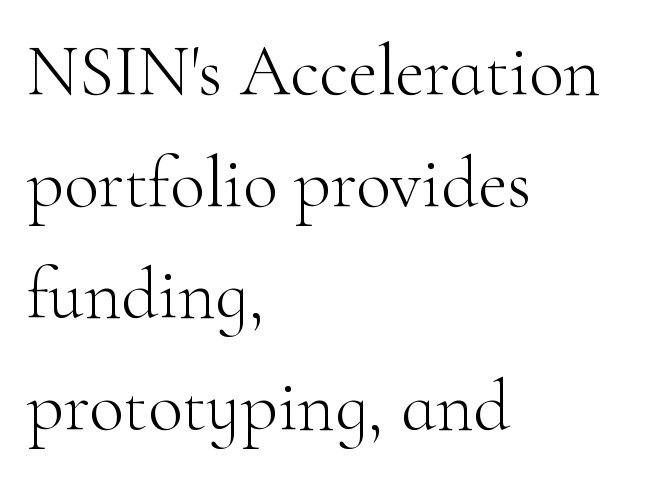
{"serif": "yes", "italic": "no", "bold": "no", "weight": "light", "width": "normal", "stroke_contrast": "high", "x_height": "small", "monospaced": "no", "underline": "no", "align": "left", "line_spacing": "normal", "line_spacing_ratio": 1.55, "letter_spacing": "normal", "letter_spacing_em": 0.0, "glyph_px": 72}
